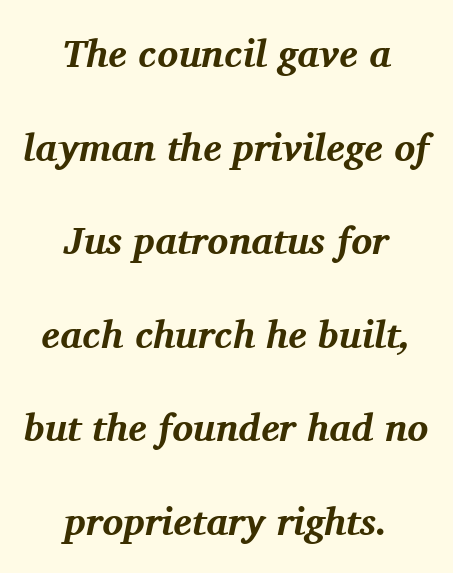
{"serif": "yes", "italic": "yes", "lean": "right", "slant_degrees": 11, "bold": "yes", "weight": "bold", "width": "normal", "stroke_contrast": "medium", "x_height": "medium", "monospaced": "no", "underline": "no", "align": "center", "line_spacing": "loose", "line_spacing_ratio": 2.4, "letter_spacing": "normal", "letter_spacing_em": 0.0, "glyph_px": 39}
